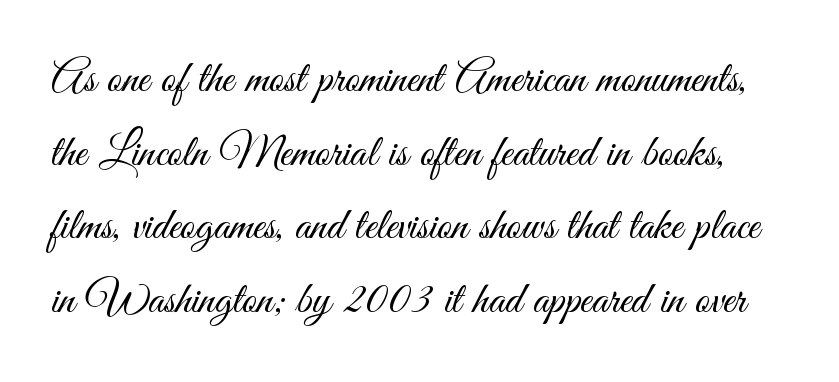
You can tell from the bare stems that sans-serif type was used. The type is set solid horizontally, with unmodified tracking. Ink coverage per letter is moderate at most. The space between consecutive lines is moderate. Varying glyph widths throughout — classic text-font behaviour.
